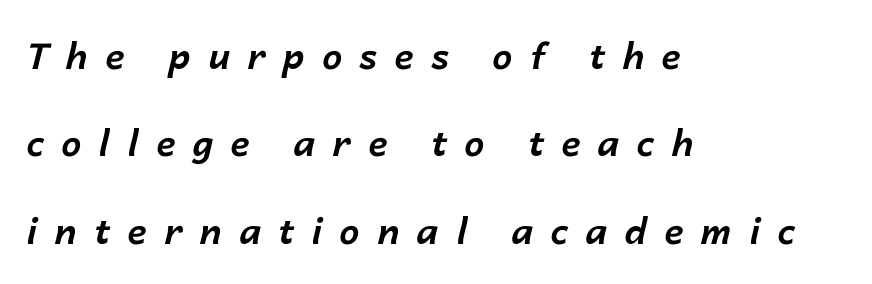
The image shows 36 px bold type, italic (leaning right); set left-aligned, loose line spacing (2.43x), unusually wide letter spacing (+0.48 em), not underlined; low stroke contrast and a medium x-height.
